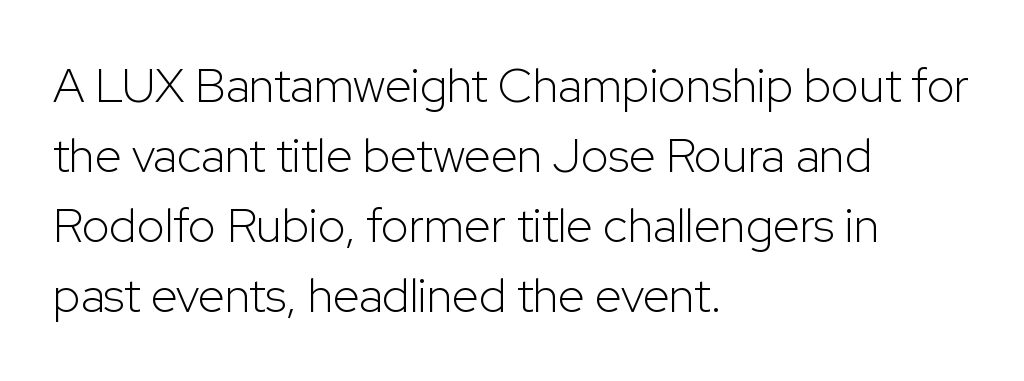
{"serif": "no", "italic": "no", "bold": "no", "weight": "light", "width": "normal", "stroke_contrast": "low", "x_height": "medium", "monospaced": "no", "underline": "no", "align": "left", "line_spacing": "normal", "line_spacing_ratio": 1.46, "letter_spacing": "normal", "letter_spacing_em": 0.0, "glyph_px": 48}
